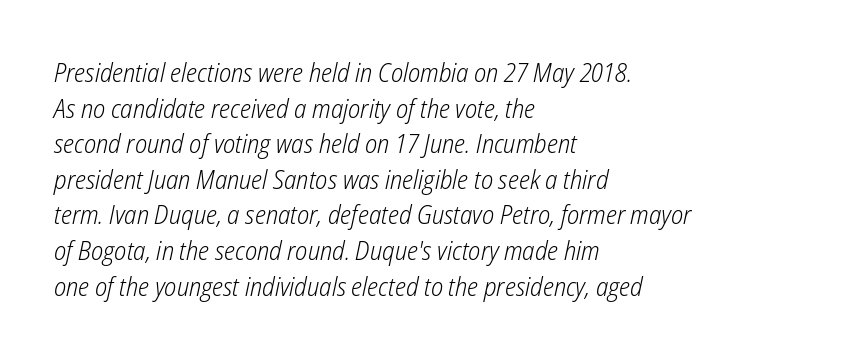
Does the leading feel generous? No, just average. Short note: letters normally spaced. The face looks like a standard text weight, possibly lighter. Short and long lines alike share a common starting point at left. A bare baseline throughout the passage.
